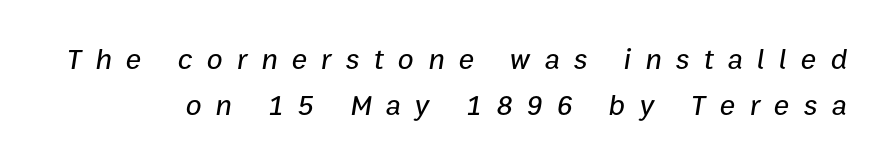
No word sits above an underline. Interline gaps are of average width in this sample. The line texture is sparse and dotted thanks to wide tracking. This sample has the flowing, uneven cadence of proportional lettering. Is the type slanted? Yes — the strokes lean at a clear angle.
